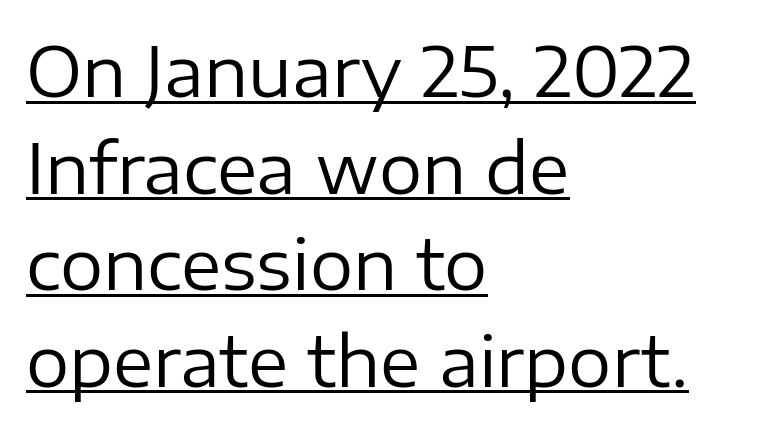
The typography opts for an upright posture over an oblique one. Look at the tracking — it's just the regular setting, nothing added. Note the varied advance widths — an 'i' is clearly narrower than an 'm'. One glance says typical: line gaps are just what's usual. The passage is arranged the way most books set body copy — flush left.
